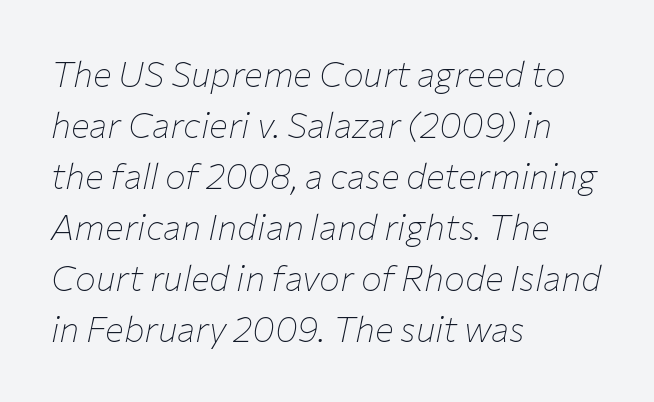
The image shows 35 px thin type, italic (leaning right); set left-aligned, normal line spacing (1.46x), normal letter spacing, not underlined; low stroke contrast and a medium x-height.
